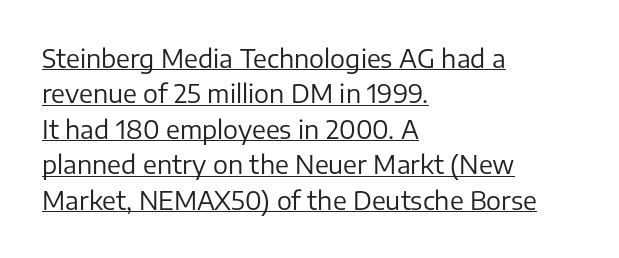
{"italic": "no", "bold": "no", "underline": "yes", "align": "left", "line_spacing": "normal", "line_spacing_ratio": 1.42, "letter_spacing": "normal", "letter_spacing_em": 0.0, "glyph_px": 25}
